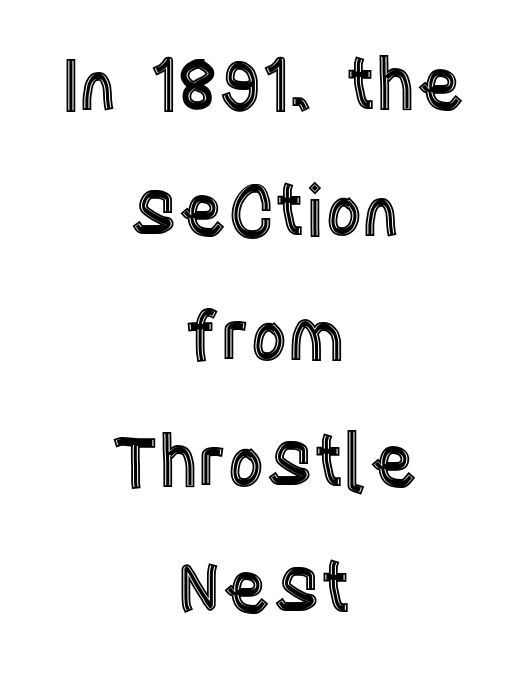
Q: Is the text italic (slanted)? A: No, it is upright.
Q: Is the text underlined? A: No.
Q: How is the paragraph aligned? A: Centered.
Q: Is the spacing between letters normal or unusually wide? A: Normal.
Q: Width (condensed, normal, or wide)? A: Condensed.
Q: x-height? A: Large.
Q: Monospaced? A: No.
